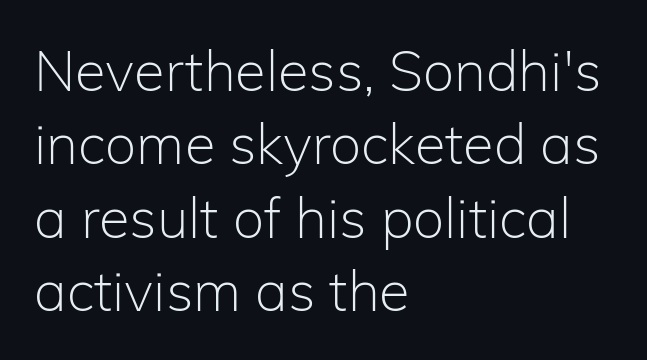
Q: Is the text bold? A: No.
Q: Is the text italic (slanted)? A: No, it is upright.
Q: Is the typeface a serif or a sans-serif typeface? A: Sans-serif.
Q: Is the text underlined? A: No.
Q: How is the paragraph aligned? A: Left-aligned.
Q: Is the spacing between letters normal or unusually wide? A: Normal.
Q: Is the spacing between lines tight, normal or loose? A: Normal.
Q: Width (condensed, normal, or wide)? A: Normal.
Q: Stroke contrast? A: Low.
Q: x-height? A: Medium.
Q: Monospaced? A: No.
